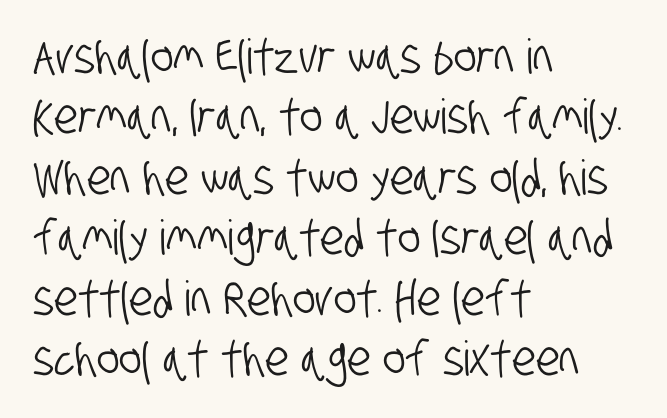
{"serif": "no", "width": "condensed", "stroke_contrast": "low", "x_height": "large", "monospaced": "no", "underline": "no", "align": "left", "line_spacing": "normal", "line_spacing_ratio": 1.26, "letter_spacing": "normal", "letter_spacing_em": 0.0, "glyph_px": 48}
